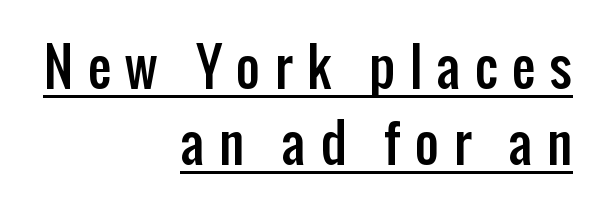
The designer left line spacing at the default. Each letter keeps its own natural width here, so spacing adapts to shape. This sample carries an underscore along the baseline area. There is plenty of visible air inserted between adjacent glyphs. This is the regular roman posture of the typeface.
